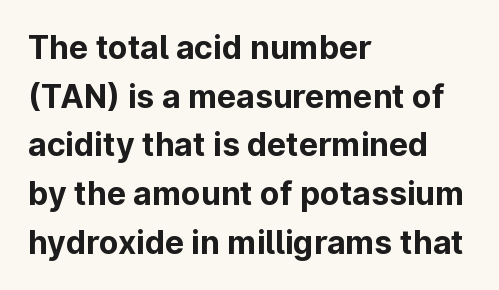
Q: Is the text bold? A: Yes.
Q: Is the text italic (slanted)? A: No, it is upright.
Q: Is the typeface a serif or a sans-serif typeface? A: Sans-serif.
Q: Is the text underlined? A: No.
Q: How is the paragraph aligned? A: Left-aligned.
Q: Is the spacing between letters normal or unusually wide? A: Normal.
Q: Is the spacing between lines tight, normal or loose? A: Normal.
Q: Width (condensed, normal, or wide)? A: Normal.
Q: Stroke contrast? A: Low.
Q: x-height? A: Medium.
Q: Monospaced? A: No.
